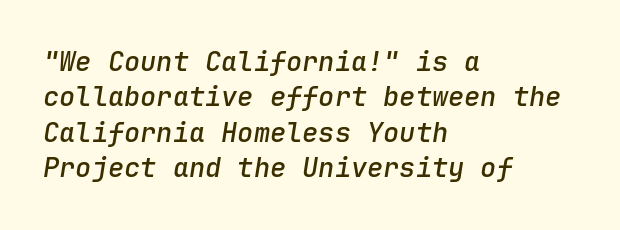
Q: Is the text bold? A: Semi-bold.
Q: Is the text italic (slanted)? A: Yes, it leans right by about 9 degrees.
Q: Is the text underlined? A: No.
Q: How is the paragraph aligned? A: Left-aligned.
Q: Is the spacing between letters normal or unusually wide? A: Normal.
Q: Is the spacing between lines tight, normal or loose? A: Normal.
